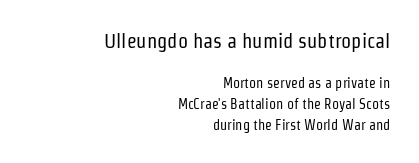
{"italic": "no", "bold": "no", "underline": "no", "align": "right", "line_spacing": "normal", "line_spacing_ratio": 1.51, "letter_spacing": "normal", "letter_spacing_em": 0.0, "larger_block": "first", "size_ratio": 1.43, "glyph_px": 20}
